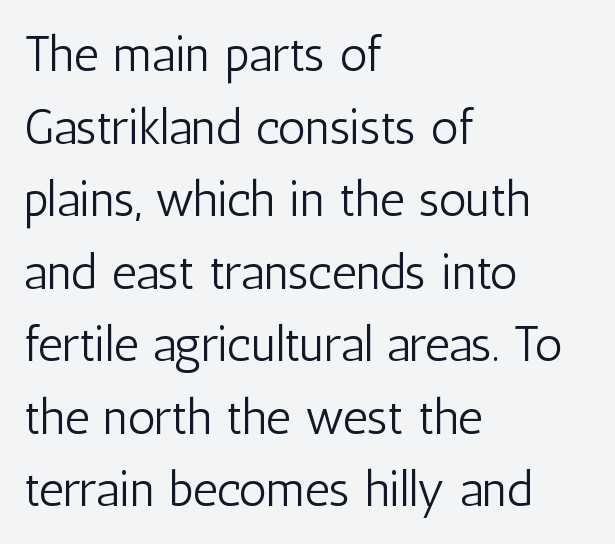
The image shows 49 px light, condensed sans-serif type, upright; set left-aligned, normal line spacing (1.48x), normal letter spacing, not underlined; low stroke contrast and a medium x-height.
